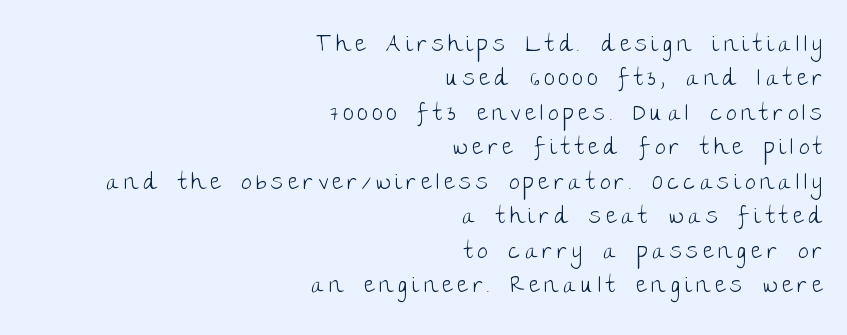
The image shows 23 px text type, upright; set right-aligned, normal line spacing (1.5x), unusually wide letter spacing (+0.21 em), not underlined.
